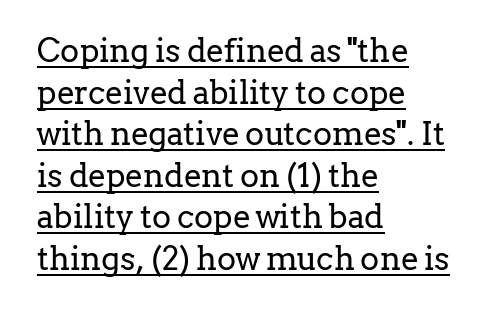
The image shows 32 px regular-weight serif type, upright; set left-aligned, normal line spacing (1.3x), normal letter spacing, underlined; low stroke contrast and a medium x-height.
